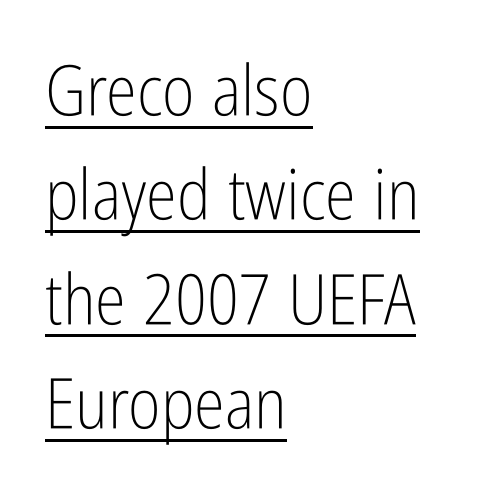
Q: Is the text bold? A: No.
Q: Is the text italic (slanted)? A: No, it is upright.
Q: Is the typeface a serif or a sans-serif typeface? A: Sans-serif.
Q: Is the text underlined? A: Yes.
Q: How is the paragraph aligned? A: Left-aligned.
Q: Is the spacing between letters normal or unusually wide? A: Normal.
Q: Is the spacing between lines tight, normal or loose? A: Normal.
Q: Width (condensed, normal, or wide)? A: Condensed.
Q: Stroke contrast? A: Low.
Q: x-height? A: Medium.
Q: Monospaced? A: No.
